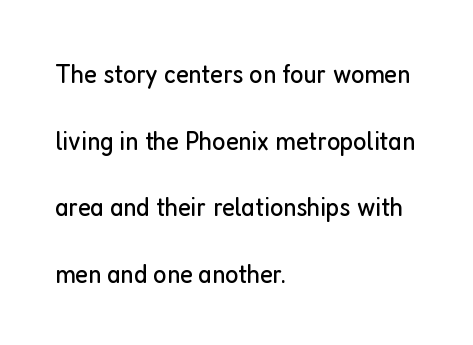
The image shows 28 px regular-weight, condensed sans-serif type, upright; set left-aligned, loose line spacing (2.38x), normal letter spacing, not underlined; low stroke contrast and a medium x-height.
